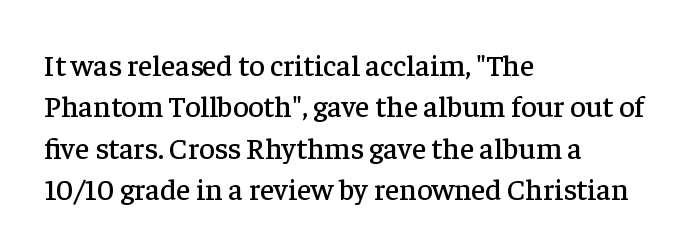
Vertically, the passage feels balanced, rows spaced as you'd expect. Students, note that the glyphs here touch the page at normal intervals. These lines are set flush left with a ragged right edge. Unlike a clean sans, this face finishes its strokes with serifs.
